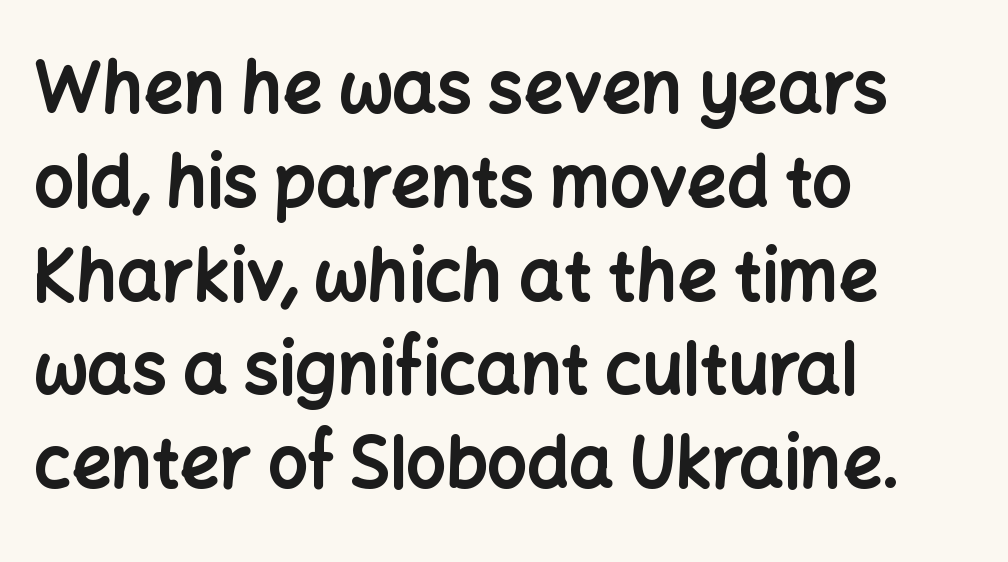
Q: Is the text bold? A: Yes.
Q: Is the text italic (slanted)? A: No, it is upright.
Q: Is the typeface a serif or a sans-serif typeface? A: Sans-serif.
Q: Is the text underlined? A: No.
Q: How is the paragraph aligned? A: Left-aligned.
Q: Is the spacing between letters normal or unusually wide? A: Normal.
Q: Is the spacing between lines tight, normal or loose? A: Normal.
Q: Width (condensed, normal, or wide)? A: Normal.
Q: Stroke contrast? A: Low.
Q: x-height? A: Medium.
Q: Monospaced? A: No.
